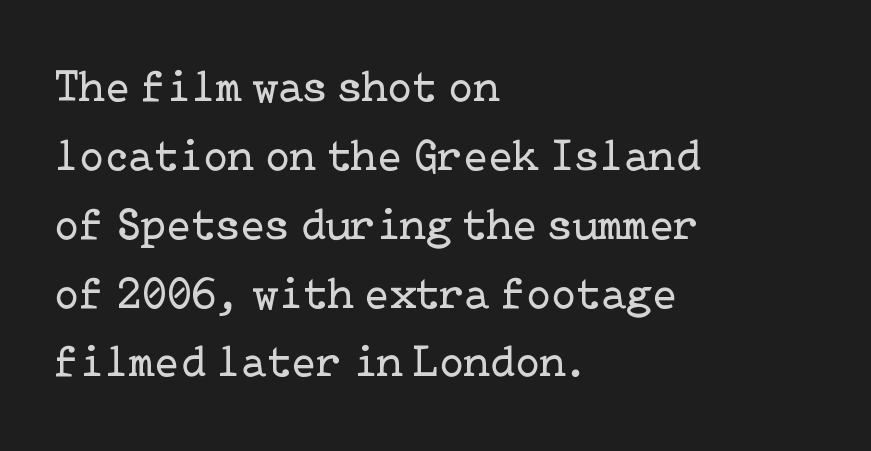
{"serif": "yes", "italic": "no", "bold": "no", "weight": "regular", "width": "normal", "stroke_contrast": "low", "x_height": "medium", "underline": "no", "align": "left", "line_spacing": "normal", "line_spacing_ratio": 1.53, "letter_spacing": "normal", "letter_spacing_em": 0.0, "glyph_px": 45}
